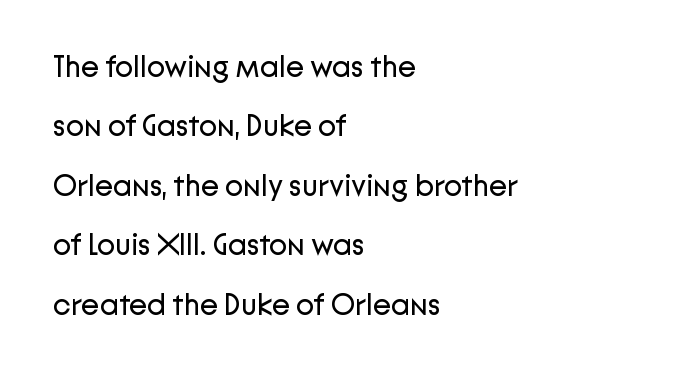
{"serif": "no", "italic": "no", "bold": "no", "weight": "regular", "width": "normal", "stroke_contrast": "low", "x_height": "medium", "monospaced": "no", "underline": "no", "align": "left", "line_spacing": "loose", "line_spacing_ratio": 1.98, "letter_spacing": "normal", "letter_spacing_em": 0.0, "glyph_px": 30}
